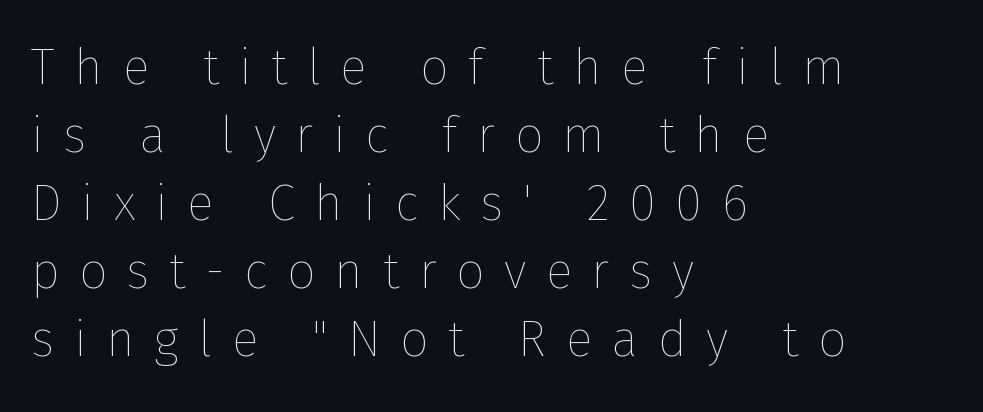
Q: Is the text bold? A: No.
Q: Is the text italic (slanted)? A: No, it is upright.
Q: Is the text underlined? A: No.
Q: How is the paragraph aligned? A: Left-aligned.
Q: Is the spacing between letters normal or unusually wide? A: Unusually wide.
Q: Is the spacing between lines tight, normal or loose? A: Normal.
Q: Width (condensed, normal, or wide)? A: Normal.
Q: Stroke contrast? A: Low.
Q: x-height? A: Medium.
Q: Monospaced? A: No.
